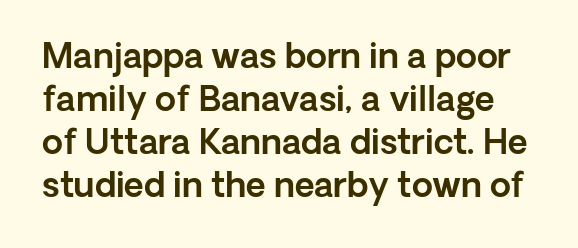
Honestly, there is no underline to notice here at all. It's the straight-up-and-down kind of type. The rows are spaced the way most documents space them. The designer went with a sans here, leaving each stem footless. These lines are rendered in a variable-pitch font. Spacing between characters is what you'd get straight out of the box.
